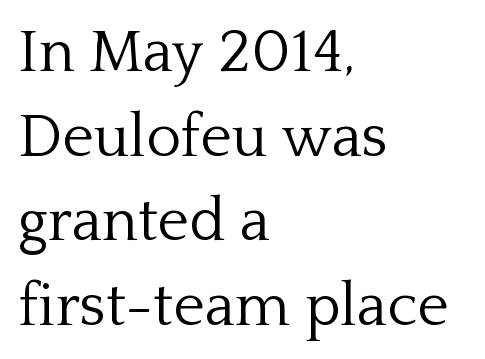
{"serif": "yes", "italic": "no", "bold": "no", "weight": "light", "width": "normal", "stroke_contrast": "low", "x_height": "medium", "monospaced": "no", "underline": "no", "align": "left", "line_spacing": "normal", "line_spacing_ratio": 1.41, "letter_spacing": "normal", "letter_spacing_em": 0.0, "glyph_px": 60}
